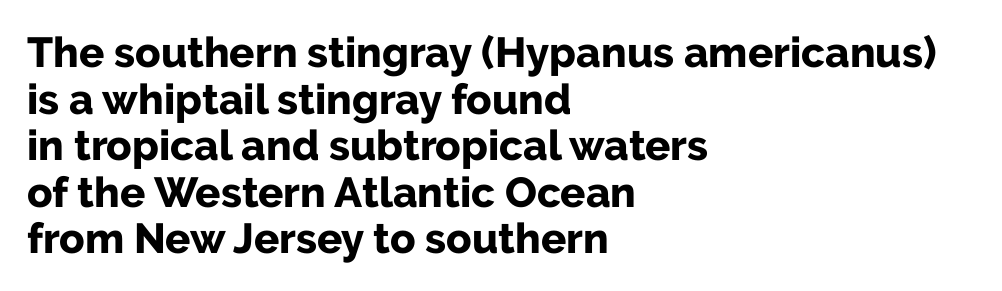
Q: Is the text bold? A: Yes.
Q: Is the text italic (slanted)? A: No, it is upright.
Q: Is the typeface a serif or a sans-serif typeface? A: Sans-serif.
Q: Is the text underlined? A: No.
Q: How is the paragraph aligned? A: Left-aligned.
Q: Is the spacing between letters normal or unusually wide? A: Normal.
Q: Is the spacing between lines tight, normal or loose? A: Tight.
Q: Width (condensed, normal, or wide)? A: Normal.
Q: Stroke contrast? A: Low.
Q: x-height? A: Medium.
Q: Monospaced? A: No.
